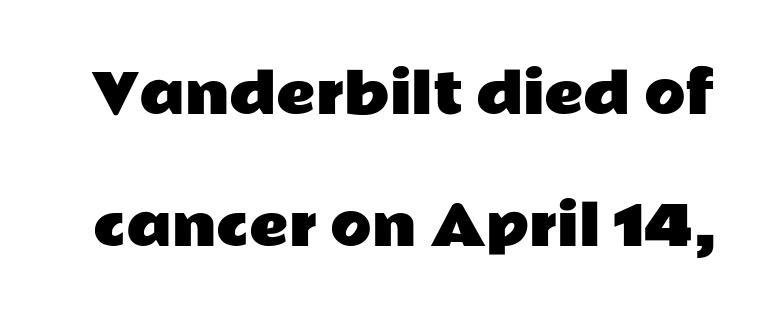
{"serif": "no", "italic": "no", "width": "wide", "stroke_contrast": "low", "x_height": "medium", "monospaced": "no", "underline": "no", "line_spacing": "loose", "line_spacing_ratio": 2.44, "letter_spacing": "normal", "letter_spacing_em": 0.0, "glyph_px": 54}
